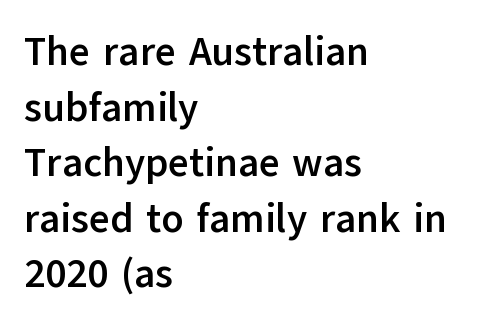
Alignment: flush left. Descenders hang freely into open space. The face used here has the dense, thick strokes of a bold. Varying glyph widths throughout — classic text-font behaviour. Here the glyphs are tracked normally, forming tight word shapes.
